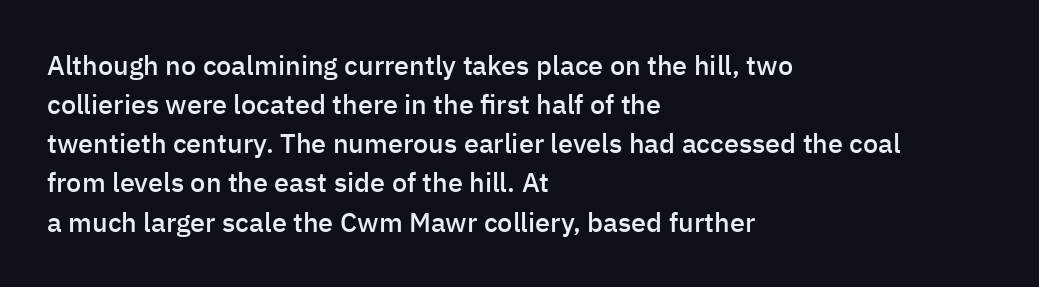
Q: Is the text bold? A: Semi-bold.
Q: Is the text italic (slanted)? A: No, it is upright.
Q: Is the text underlined? A: No.
Q: How is the paragraph aligned? A: Left-aligned.
Q: Is the spacing between letters normal or unusually wide? A: Normal.
Q: Is the spacing between lines tight, normal or loose? A: Normal.
